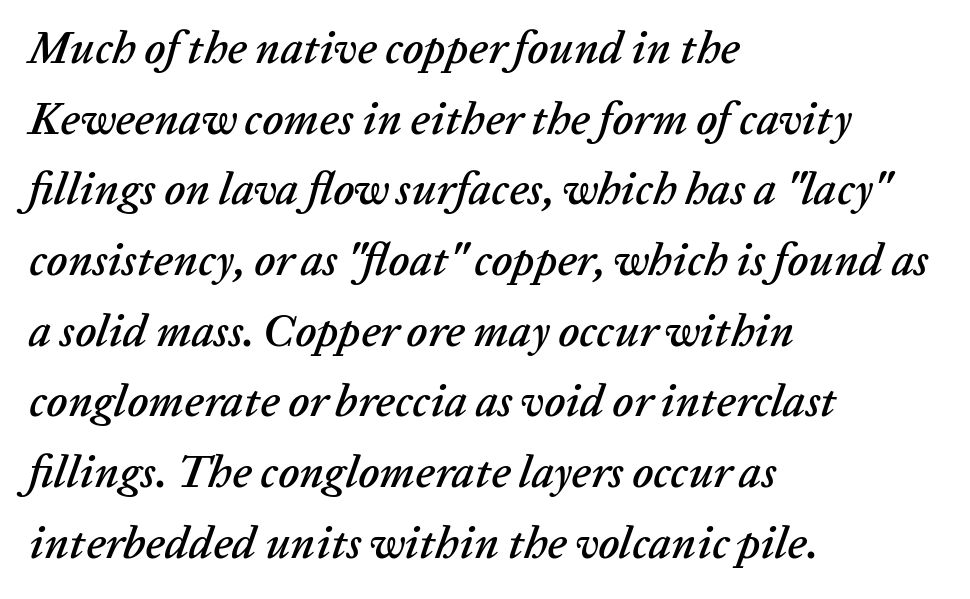
Q: Is the text italic (slanted)? A: Yes, it leans right by about 20 degrees.
Q: Is the text underlined? A: No.
Q: How is the paragraph aligned? A: Left-aligned.
Q: Is the spacing between letters normal or unusually wide? A: Normal.
Q: Is the spacing between lines tight, normal or loose? A: Normal.
Q: Width (condensed, normal, or wide)? A: Normal.
Q: Stroke contrast? A: Low.
Q: x-height? A: Medium.
Q: Monospaced? A: No.
